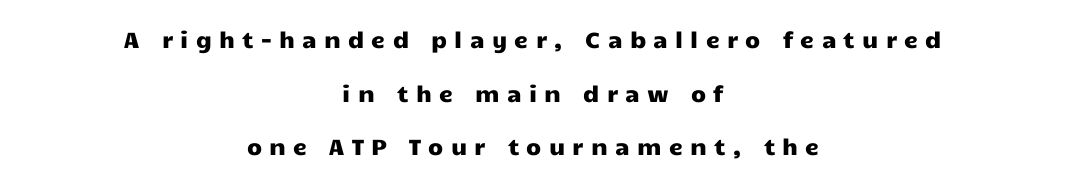
Q: Is the text italic (slanted)? A: No, it is upright.
Q: Is the text underlined? A: No.
Q: How is the paragraph aligned? A: Centered.
Q: Is the spacing between letters normal or unusually wide? A: Unusually wide.
Q: Is the spacing between lines tight, normal or loose? A: Loose.
